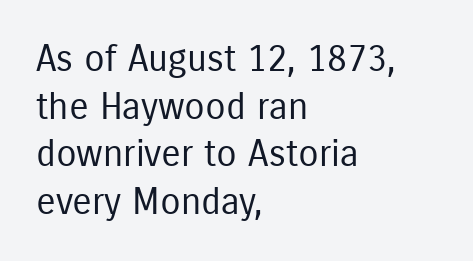
{"serif": "no", "italic": "no", "bold": "no", "weight": "regular", "width": "condensed", "stroke_contrast": "low", "x_height": "medium", "monospaced": "no", "underline": "no", "align": "left", "line_spacing": "normal", "line_spacing_ratio": 1.29, "letter_spacing": "normal", "letter_spacing_em": 0.0, "glyph_px": 37}
